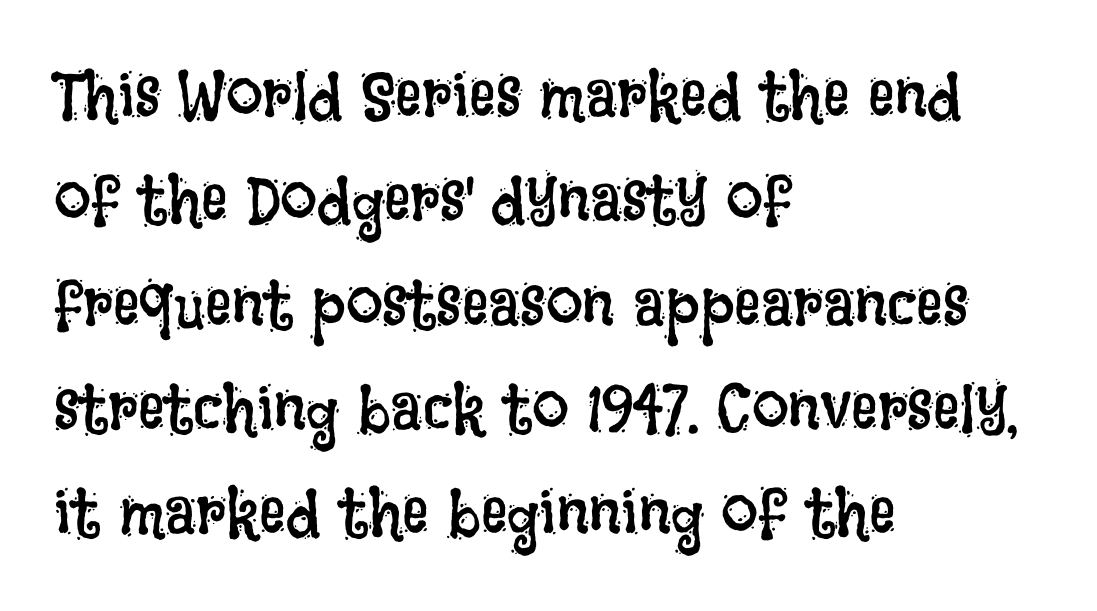
The image shows 66 px regular-weight, condensed type, upright; set left-aligned, normal line spacing (1.58x), normal letter spacing, not underlined; low stroke contrast and a large x-height.
